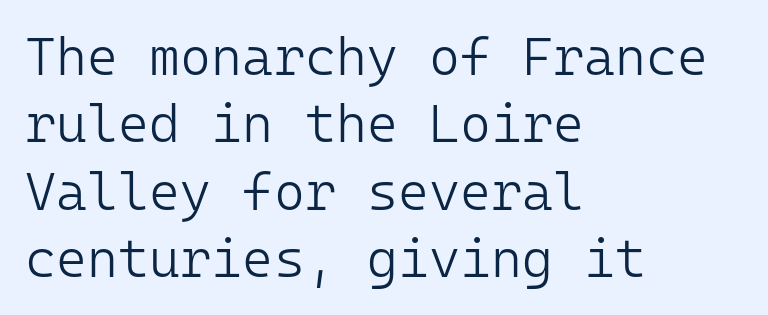
The image shows 53 px light sans-serif type, upright, monospaced; set left-aligned, normal line spacing (1.27x), normal letter spacing, not underlined; low stroke contrast and a medium x-height.
